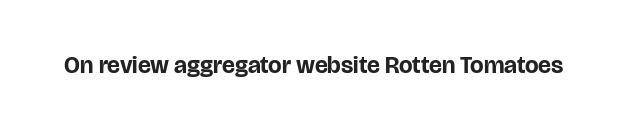
{"italic": "no", "bold": "yes", "underline": "no", "letter_spacing": "normal", "letter_spacing_em": 0.0, "glyph_px": 24}
